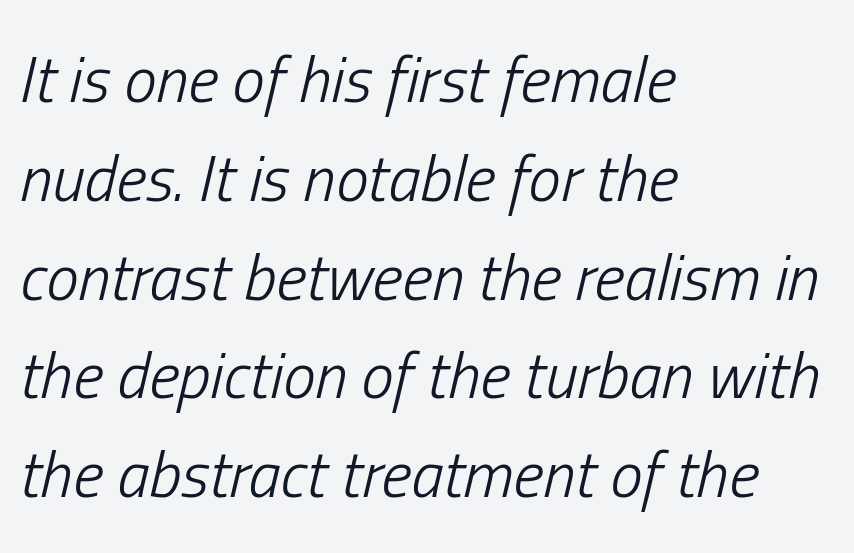
Tall strokes in this sample are angled rather than plumb. Caption: face not bold, strokes unweighted. Vertical spacing — default. The letters advance in unequal steps, a hallmark of proportional type.
